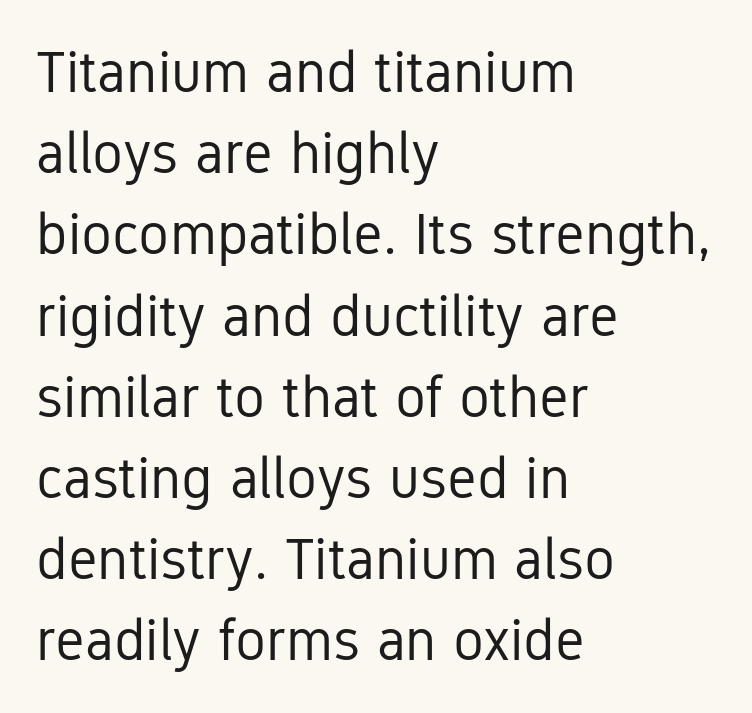
Q: Is the text bold? A: No.
Q: Is the text italic (slanted)? A: No, it is upright.
Q: Is the typeface a serif or a sans-serif typeface? A: Sans-serif.
Q: Is the text underlined? A: No.
Q: How is the paragraph aligned? A: Left-aligned.
Q: Is the spacing between letters normal or unusually wide? A: Normal.
Q: Is the spacing between lines tight, normal or loose? A: Normal.
Q: Width (condensed, normal, or wide)? A: Condensed.
Q: Stroke contrast? A: Low.
Q: x-height? A: Medium.
Q: Monospaced? A: No.
